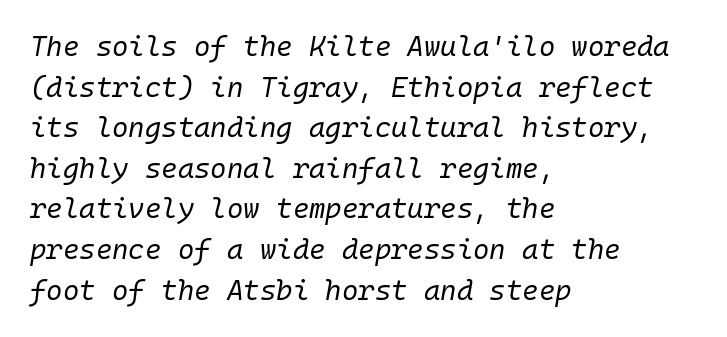
Q: Is the text bold? A: No.
Q: Is the text italic (slanted)? A: Yes, it leans right by about 10 degrees.
Q: Is the text underlined? A: No.
Q: How is the paragraph aligned? A: Left-aligned.
Q: Is the spacing between letters normal or unusually wide? A: Normal.
Q: Is the spacing between lines tight, normal or loose? A: Normal.
Q: Width (condensed, normal, or wide)? A: Normal.
Q: Stroke contrast? A: Low.
Q: x-height? A: Medium.
Q: Monospaced? A: Yes.
